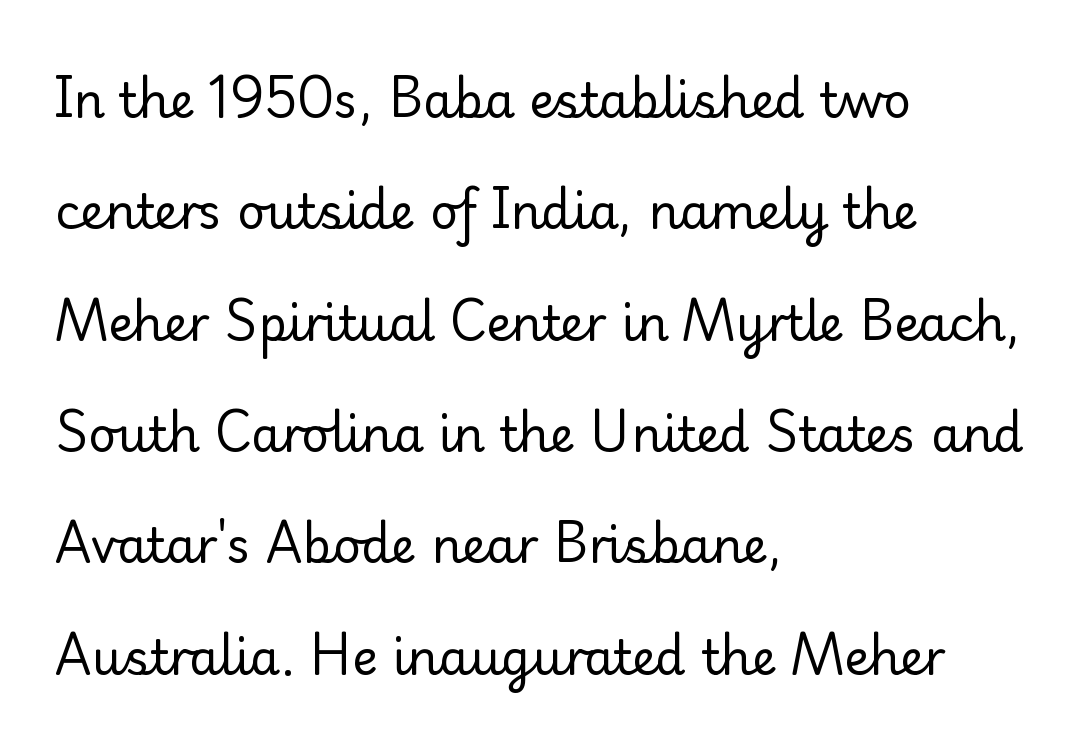
Q: Is the text bold? A: No.
Q: Is the text italic (slanted)? A: No, it is upright.
Q: Is the typeface a serif or a sans-serif typeface? A: Serif.
Q: Is the text underlined? A: No.
Q: How is the paragraph aligned? A: Left-aligned.
Q: Is the spacing between letters normal or unusually wide? A: Normal.
Q: Is the spacing between lines tight, normal or loose? A: Loose.
Q: Width (condensed, normal, or wide)? A: Normal.
Q: Stroke contrast? A: Low.
Q: x-height? A: Small.
Q: Monospaced? A: No.
